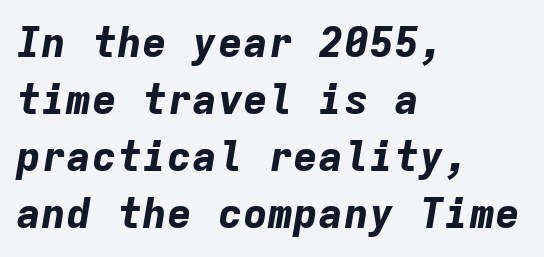
The image shows 42 px bold type, italic (leaning right), monospaced; set left-aligned, normal line spacing (1.36x), normal letter spacing, not underlined; low stroke contrast and a medium x-height.
